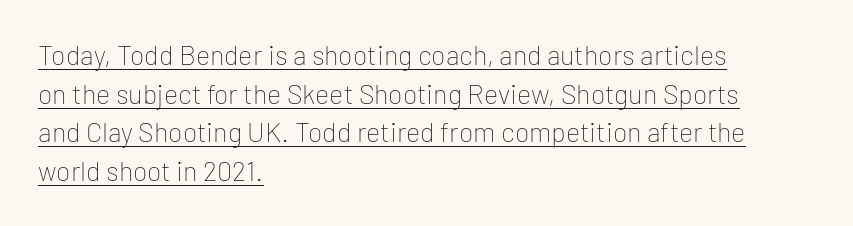
The image shows 27 px text type, upright; set left-aligned, normal line spacing (1.43x), normal letter spacing, underlined.
